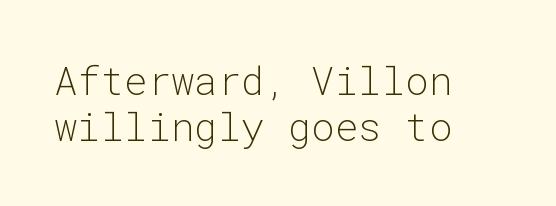
{"serif": "no", "italic": "no", "bold": "no", "weight": "light", "width": "normal", "stroke_contrast": "low", "x_height": "medium", "monospaced": "yes", "underline": "no", "align": "left", "line_spacing_ratio": 1.17, "letter_spacing": "normal", "letter_spacing_em": 0.0, "glyph_px": 39}
